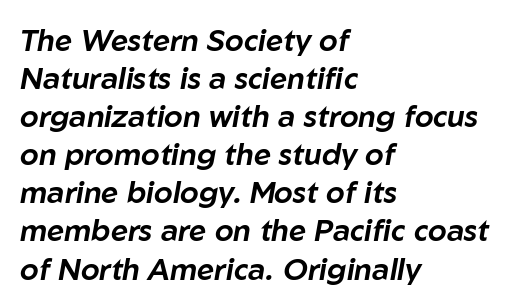
{"italic": "yes", "lean": "right", "slant_degrees": 10, "width": "normal", "stroke_contrast": "low", "x_height": "medium", "monospaced": "no", "underline": "no", "align": "left", "line_spacing": "normal", "line_spacing_ratio": 1.27, "letter_spacing": "normal", "letter_spacing_em": 0.0, "glyph_px": 30}
